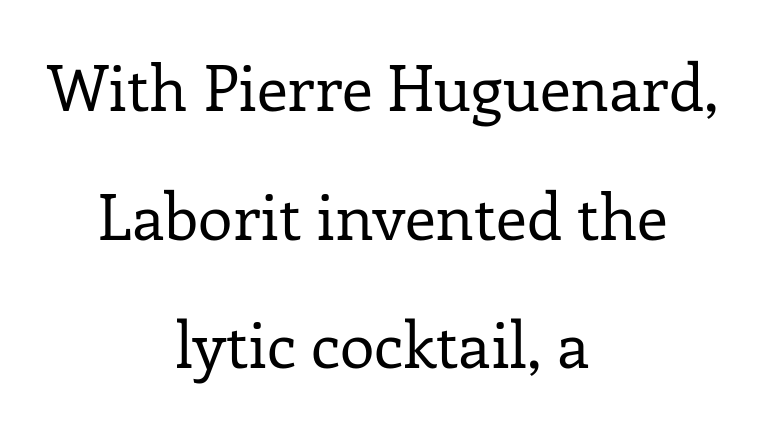
The image shows 63 px regular-weight serif type, upright; set centered, loose line spacing (2.04x), normal letter spacing, not underlined; low stroke contrast and a medium x-height.
